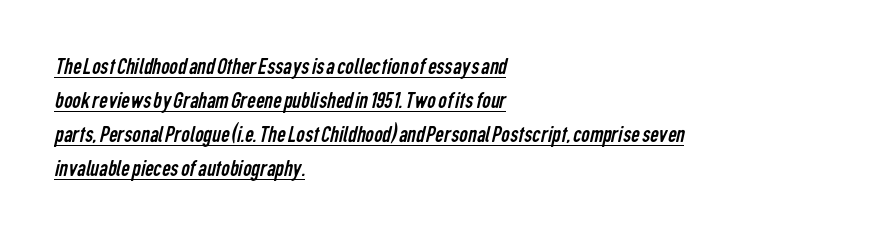
Q: Is the text bold? A: No.
Q: Is the text underlined? A: Yes.
Q: How is the paragraph aligned? A: Left-aligned.
Q: Is the spacing between letters normal or unusually wide? A: Normal.
Q: Is the spacing between lines tight, normal or loose? A: Normal.
